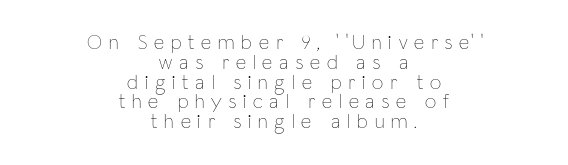
Q: Is the text bold? A: No.
Q: Is the text italic (slanted)? A: No, it is upright.
Q: Is the text underlined? A: No.
Q: How is the paragraph aligned? A: Centered.
Q: Is the spacing between letters normal or unusually wide? A: Unusually wide.
Q: Is the spacing between lines tight, normal or loose? A: Tight.
